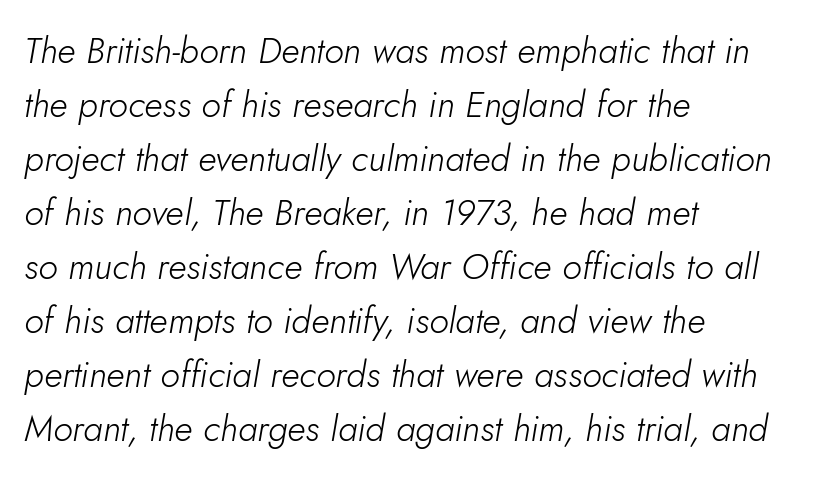
Q: Is the text bold? A: No.
Q: Is the text italic (slanted)? A: Yes, it leans right by about 5 degrees.
Q: Is the text underlined? A: No.
Q: How is the paragraph aligned? A: Left-aligned.
Q: Is the spacing between letters normal or unusually wide? A: Normal.
Q: Is the spacing between lines tight, normal or loose? A: Normal.
Q: Width (condensed, normal, or wide)? A: Normal.
Q: Stroke contrast? A: Low.
Q: x-height? A: Small.
Q: Monospaced? A: No.
